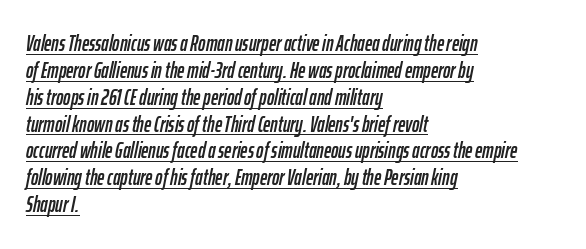
Q: Is the text italic (slanted)? A: Yes, it leans right by about 12 degrees.
Q: Is the text underlined? A: Yes.
Q: How is the paragraph aligned? A: Left-aligned.
Q: Is the spacing between letters normal or unusually wide? A: Normal.
